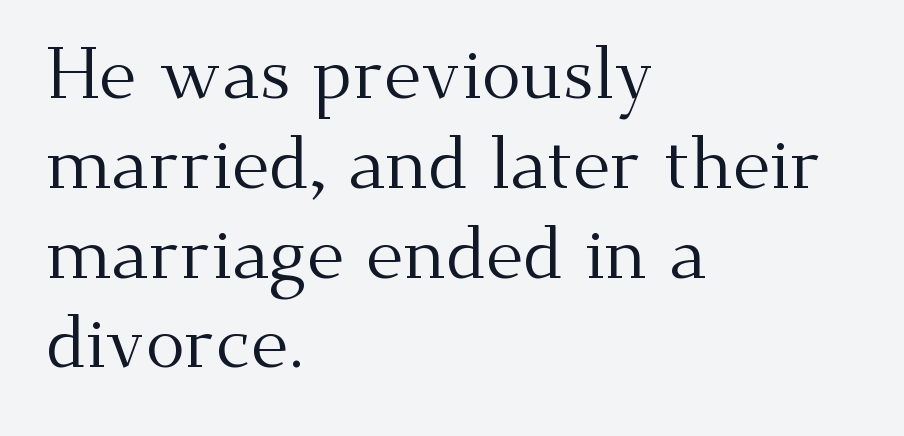
Glance below the letters and you will spot only blank space. Stroke mass is kept to a normal reading level or below. The line texture is even and compact thanks to regular tracking. Caption: multi-line text, flush left, ragged right. The passage shown is typed in a proportional face where columns would drift. Classification — serif.
